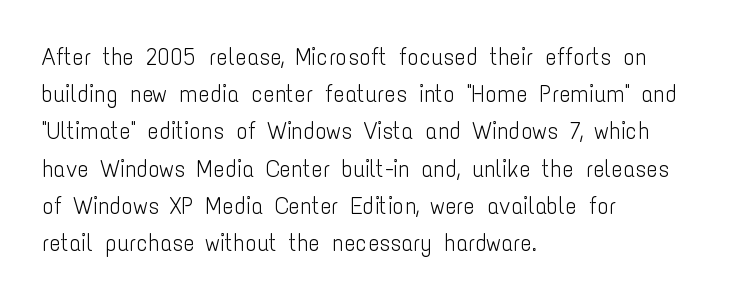
{"italic": "no", "bold": "no", "underline": "no", "align": "left", "line_spacing": "normal", "line_spacing_ratio": 1.55, "letter_spacing": "normal", "letter_spacing_em": 0.0, "glyph_px": 24}
